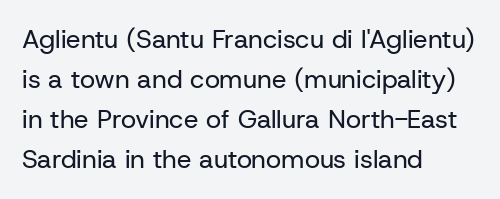
Descender tails drop into unmarked territory. Stroke mass is kept to a normal reading level or below. Default kerning and tracking; the words read as compact shapes. Teacher's note: observe the even left margin — that is flush-left alignment.
